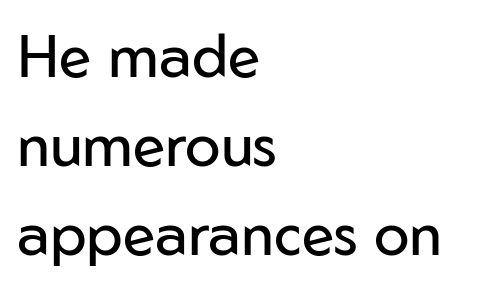
This is not heavy type; no bold has been used. The rendering uses a moderate line-height, typical for paragraphs. Glyph-to-glyph distance matches everyday printed text. Examine the stroke ends and you'll find no serifs. Do the characters align in a grid? No, the font is proportional.
